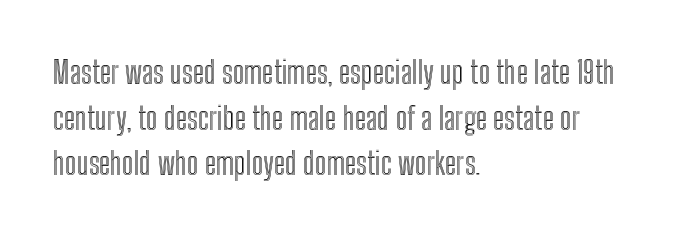
{"italic": "no", "width": "condensed", "x_height": "medium", "monospaced": "no", "underline": "no", "align": "left", "line_spacing": "normal", "line_spacing_ratio": 1.47, "letter_spacing": "normal", "letter_spacing_em": 0.0, "glyph_px": 31}
